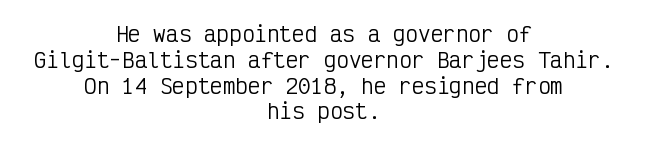
Q: Is the text bold? A: No.
Q: Is the text italic (slanted)? A: No, it is upright.
Q: Is the text underlined? A: No.
Q: How is the paragraph aligned? A: Centered.
Q: Is the spacing between letters normal or unusually wide? A: Normal.
